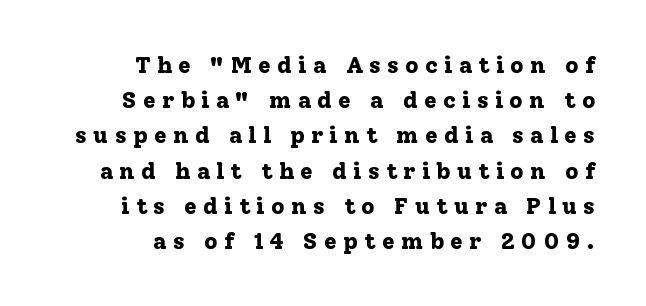
{"italic": "no", "bold": "yes", "underline": "no", "align": "right", "line_spacing": "normal", "line_spacing_ratio": 1.53, "letter_spacing": "wide", "letter_spacing_em": 0.28, "glyph_px": 23}
